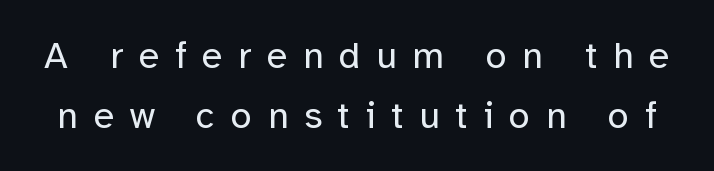
Q: Is the text bold? A: No.
Q: Is the text italic (slanted)? A: No, it is upright.
Q: Is the typeface a serif or a sans-serif typeface? A: Sans-serif.
Q: Is the text underlined? A: No.
Q: Is the spacing between letters normal or unusually wide? A: Unusually wide.
Q: Is the spacing between lines tight, normal or loose? A: Normal.
Q: Width (condensed, normal, or wide)? A: Normal.
Q: Stroke contrast? A: Low.
Q: x-height? A: Medium.
Q: Monospaced? A: No.
